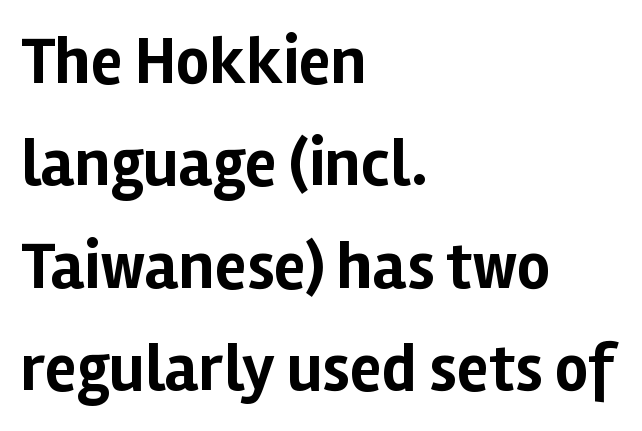
Observe the ordinary spacing: letters are neighbours, not strangers. In terms of leading, this rendering sits right in the middle. No word sits above an underline. Strong, thick strokes mark this as bold type. These lines stack with their left ends in a neat column.
